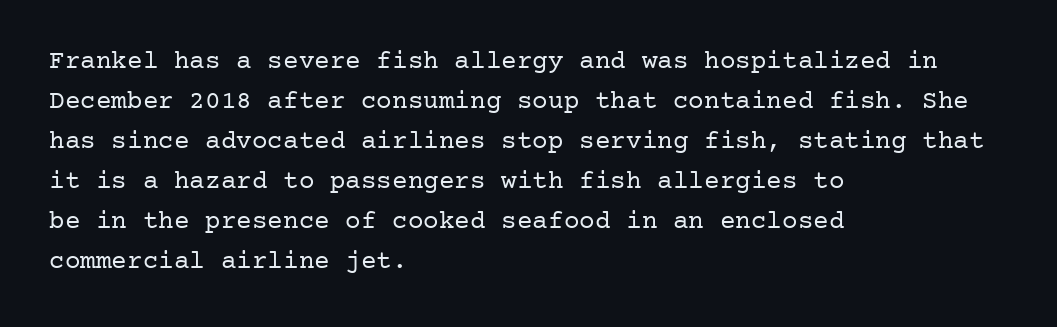
The image shows 26 px text type, upright; set left-aligned, normal line spacing (1.54x), normal letter spacing, not underlined.
